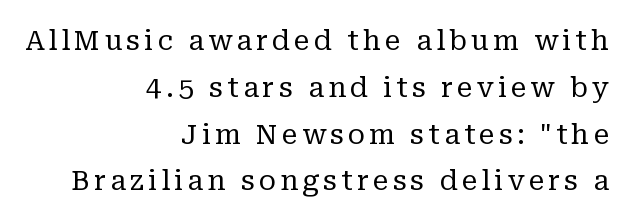
Q: Is the text bold? A: No.
Q: Is the text italic (slanted)? A: No, it is upright.
Q: Is the typeface a serif or a sans-serif typeface? A: Serif.
Q: Is the text underlined? A: No.
Q: How is the paragraph aligned? A: Right-aligned.
Q: Is the spacing between lines tight, normal or loose? A: Normal.
Q: Width (condensed, normal, or wide)? A: Normal.
Q: Stroke contrast? A: Low.
Q: x-height? A: Medium.
Q: Monospaced? A: No.
